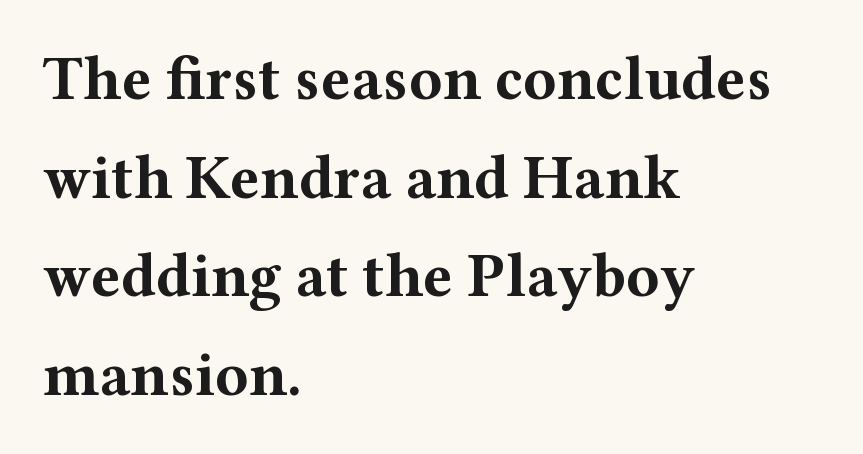
Q: Is the text bold? A: Yes.
Q: Is the text italic (slanted)? A: No, it is upright.
Q: Is the typeface a serif or a sans-serif typeface? A: Serif.
Q: Is the text underlined? A: No.
Q: How is the paragraph aligned? A: Left-aligned.
Q: Is the spacing between letters normal or unusually wide? A: Normal.
Q: Is the spacing between lines tight, normal or loose? A: Normal.
Q: Width (condensed, normal, or wide)? A: Wide.
Q: Stroke contrast? A: Medium.
Q: x-height? A: Medium.
Q: Monospaced? A: No.
